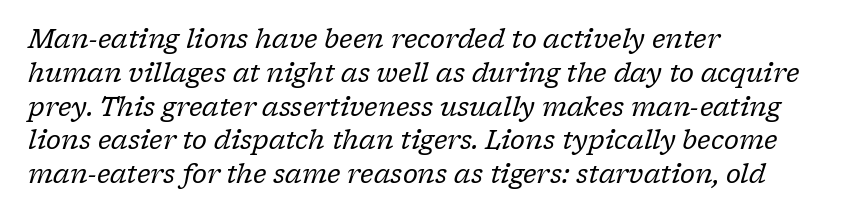
Q: Is the text bold? A: No.
Q: Is the text italic (slanted)? A: Yes, it leans right by about 17 degrees.
Q: Is the text underlined? A: No.
Q: How is the paragraph aligned? A: Left-aligned.
Q: Is the spacing between letters normal or unusually wide? A: Normal.
Q: Is the spacing between lines tight, normal or loose? A: Normal.
